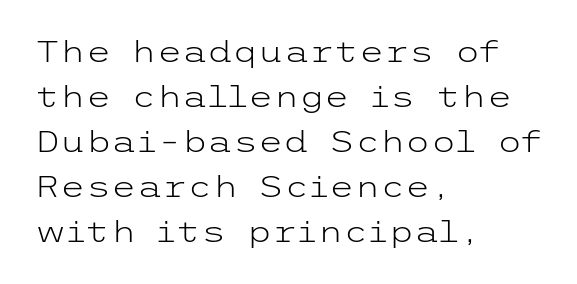
{"serif": "no", "italic": "no", "bold": "no", "weight": "light", "width": "wide", "stroke_contrast": "low", "x_height": "medium", "underline": "no", "align": "left", "line_spacing": "normal", "line_spacing_ratio": 1.55, "letter_spacing": "normal", "letter_spacing_em": 0.0, "glyph_px": 29}
